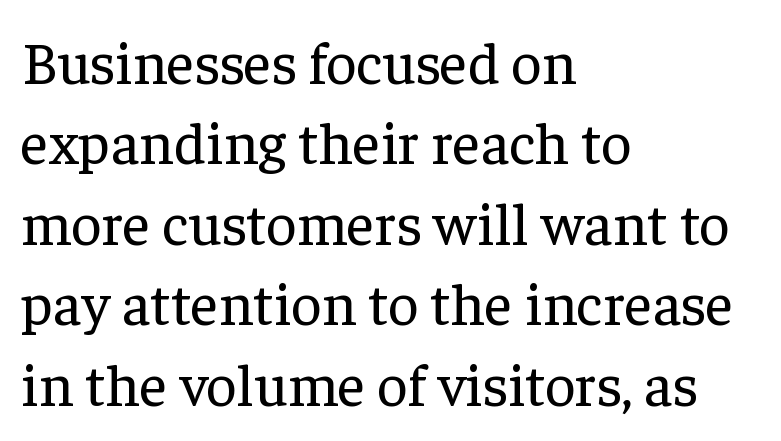
Q: Is the text bold? A: No.
Q: Is the text italic (slanted)? A: No, it is upright.
Q: Is the typeface a serif or a sans-serif typeface? A: Serif.
Q: Is the text underlined? A: No.
Q: How is the paragraph aligned? A: Left-aligned.
Q: Is the spacing between letters normal or unusually wide? A: Normal.
Q: Is the spacing between lines tight, normal or loose? A: Normal.
Q: Width (condensed, normal, or wide)? A: Normal.
Q: Stroke contrast? A: Low.
Q: x-height? A: Medium.
Q: Monospaced? A: No.
